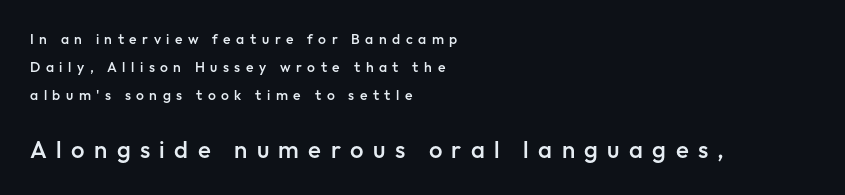
Unmarked baselines from the first word to the last. The face used here is rendered with a markedly widened letterfit. The typesetter chose a ragged-right arrangement here. A typesetter would mark this as roman, not italic. Typographic density is moderately raised because the face is semibold.
